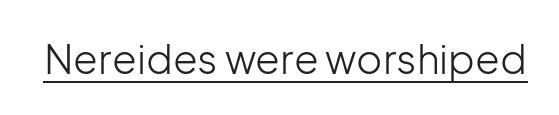
{"serif": "no", "italic": "no", "bold": "no", "weight": "light", "width": "normal", "stroke_contrast": "low", "x_height": "medium", "monospaced": "no", "underline": "yes", "letter_spacing": "normal", "letter_spacing_em": 0.0, "glyph_px": 40}
